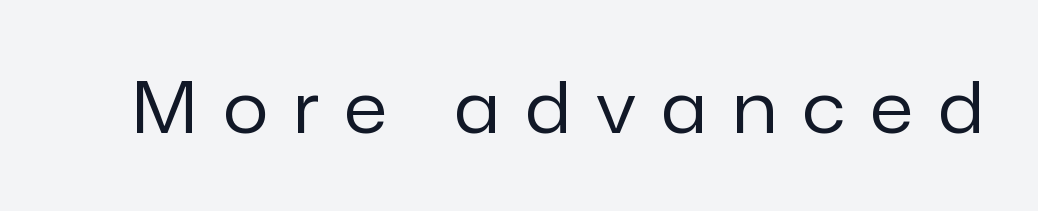
The image shows 71 px regular-weight sans-serif type, upright; set unusually wide letter spacing (+0.36 em), not underlined; low stroke contrast and a medium x-height.
